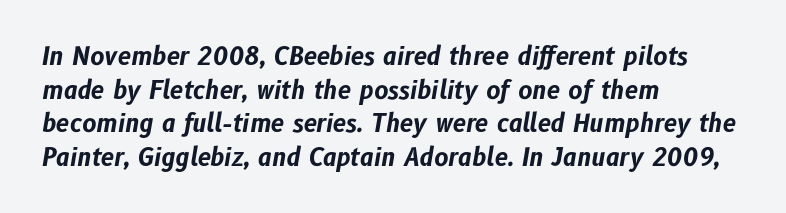
The gap between lines stays unmarked. A dark, heavy texture on the line: the type is bold. These lines are set flush left with a ragged right edge. Is the type slanted? Yes — the strokes lean at a clear angle.
